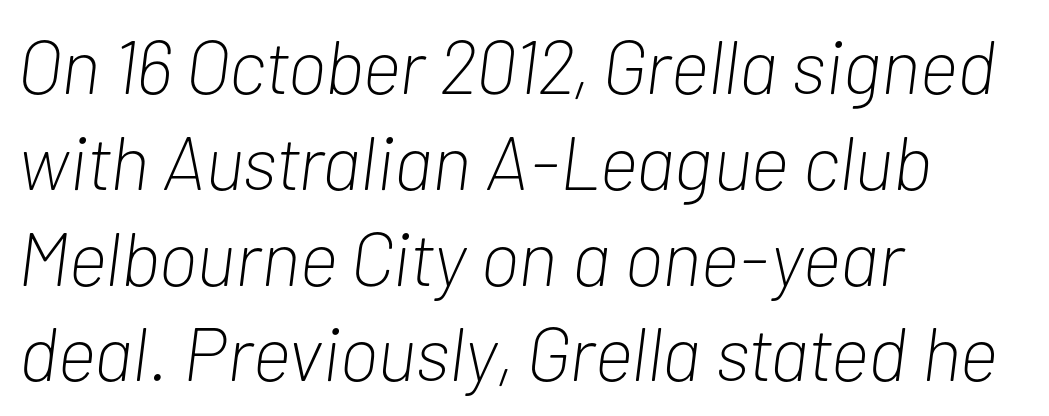
Q: Is the text bold? A: No.
Q: Is the text italic (slanted)? A: Yes, it leans right by about 7 degrees.
Q: Is the text underlined? A: No.
Q: How is the paragraph aligned? A: Left-aligned.
Q: Is the spacing between letters normal or unusually wide? A: Normal.
Q: Is the spacing between lines tight, normal or loose? A: Normal.
Q: Width (condensed, normal, or wide)? A: Condensed.
Q: Stroke contrast? A: Low.
Q: x-height? A: Medium.
Q: Monospaced? A: No.
